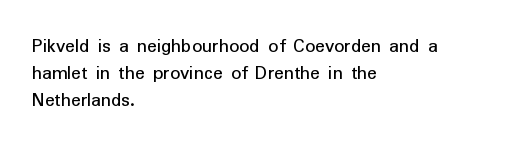
Teacher's note: observe the even left margin — that is flush-left alignment. Letter spacing: default. Every stem runs plumb, perpendicular to the baseline. The baseline area is clear. One glance says typical: line gaps are just what's usual.
